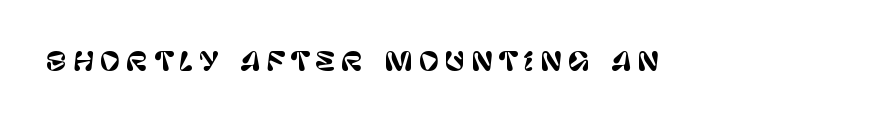
{"underline": "no", "letter_spacing": "wide", "letter_spacing_em": 0.23, "glyph_px": 25}
